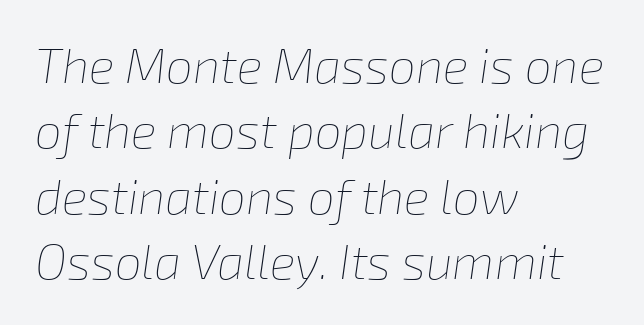
Stems and bowls with no extra thickness — not bold. The words here are not underlined. What stands out about the letter spacing? Nothing — it is the standard amount. Whoever set this chose a conventional vertical rhythm.
